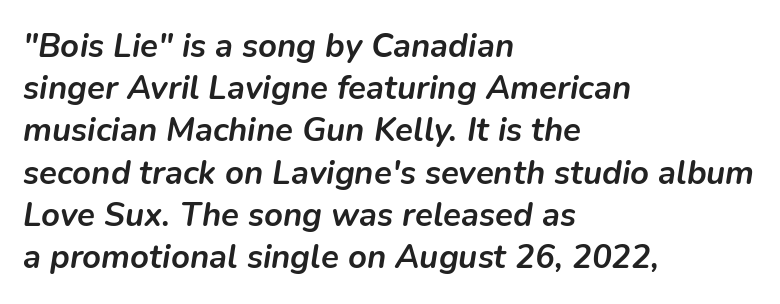
Q: Is the text bold? A: Yes.
Q: Is the text italic (slanted)? A: Yes, it leans right by about 9 degrees.
Q: Is the text underlined? A: No.
Q: How is the paragraph aligned? A: Left-aligned.
Q: Is the spacing between letters normal or unusually wide? A: Normal.
Q: Is the spacing between lines tight, normal or loose? A: Normal.
Q: Width (condensed, normal, or wide)? A: Normal.
Q: Stroke contrast? A: Low.
Q: x-height? A: Medium.
Q: Monospaced? A: No.
